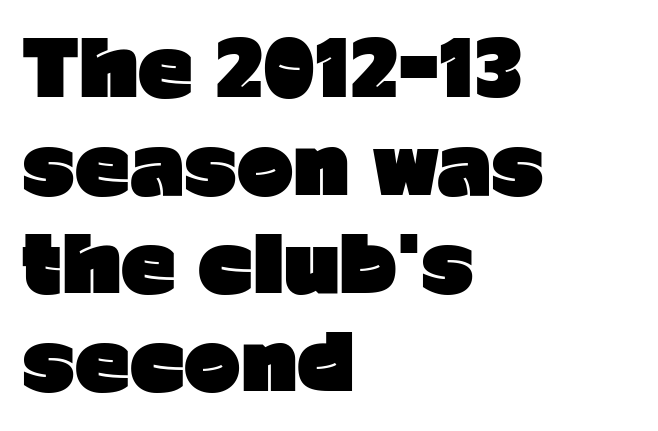
{"serif": "no", "italic": "no", "bold": "yes", "weight": "heavy", "width": "normal", "stroke_contrast": "low", "x_height": "medium", "monospaced": "no", "underline": "no", "align": "left", "line_spacing": "normal", "line_spacing_ratio": 1.29, "letter_spacing": "normal", "letter_spacing_em": 0.0, "glyph_px": 76}
